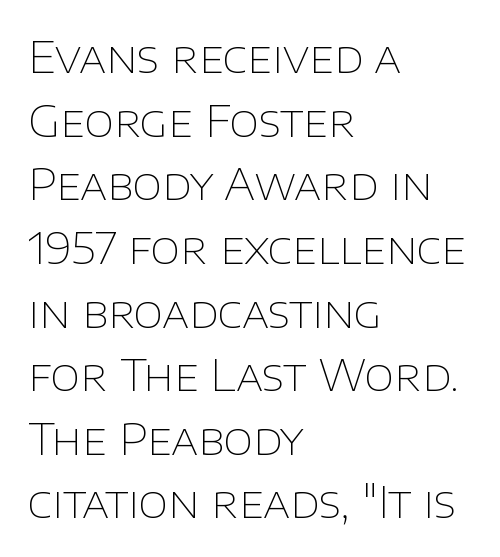
{"serif": "no", "italic": "no", "bold": "no", "weight": "thin", "width": "normal", "stroke_contrast": "low", "x_height": "large", "monospaced": "no", "underline": "no", "align": "left", "line_spacing": "normal", "line_spacing_ratio": 1.48, "letter_spacing": "normal", "letter_spacing_em": 0.0, "glyph_px": 43}
